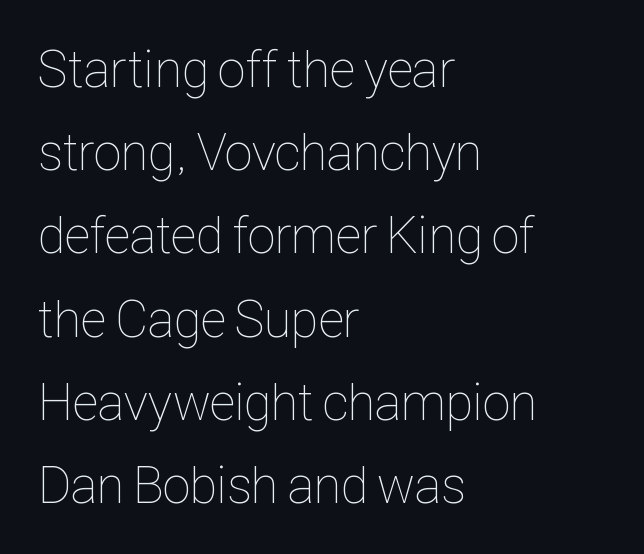
No italicization has been applied; the sample stays upright. Where is the straight margin? On the left. Stems here are at most as thick as an everyday book face. Think of a printed novel: that variable character pitch is what you see here. Compared with typical paragraphs, the rows here are spaced about the same.
